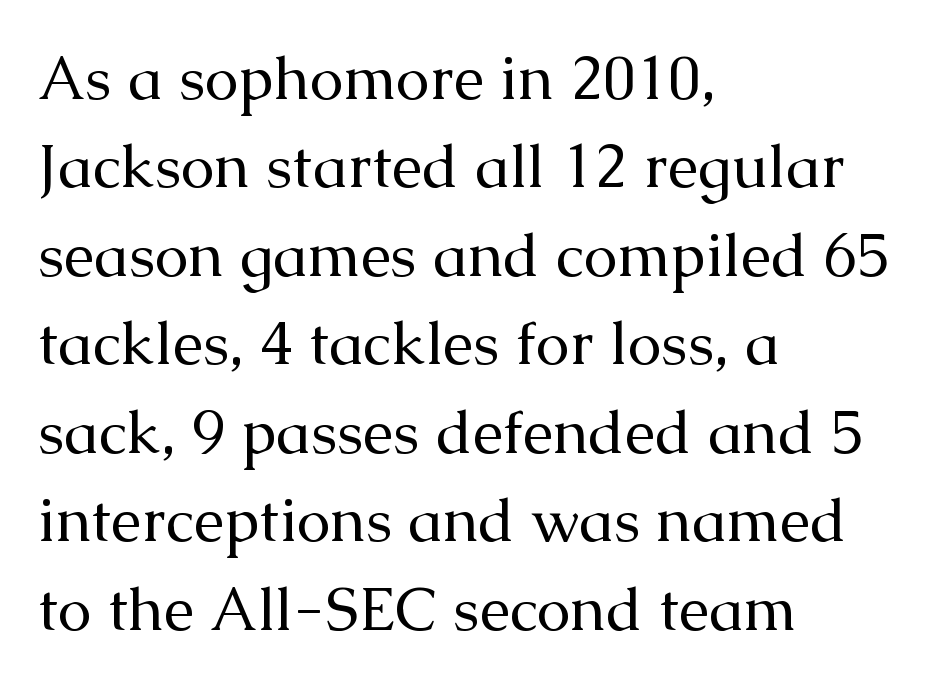
Unmarked baselines from the first word to the last. I'd call this a serif setting — the letters wear small feet. Does extra space separate the letters? No, they use regular spacing. Leftover space on each line is placed entirely after the last word. Successive baselines arrive at the customary interval. The letters advance in unequal steps, a hallmark of proportional type.
